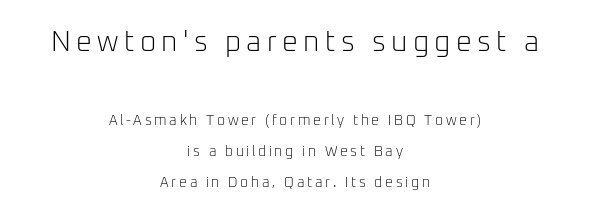
Q: Is the text bold? A: No.
Q: Is the text italic (slanted)? A: No, it is upright.
Q: Is the typeface a serif or a sans-serif typeface? A: Sans-serif.
Q: Is the text underlined? A: No.
Q: How is the paragraph aligned? A: Centered.
Q: Is the spacing between lines tight, normal or loose? A: Loose.
Q: Which block of text is set in a larger size, the first (top) or the second (bottom)? A: The first (top) one.
Q: Width (condensed, normal, or wide)? A: Normal.
Q: Stroke contrast? A: Low.
Q: x-height? A: Medium.
Q: Monospaced? A: No.
